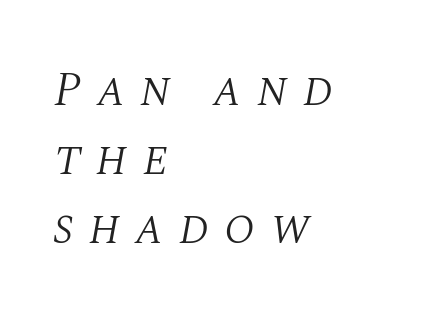
The image shows 48 px light serif type, italic (leaning right); set left-aligned, normal line spacing (1.44x), unusually wide letter spacing (+0.31 em), not underlined; medium stroke contrast and a large x-height.
